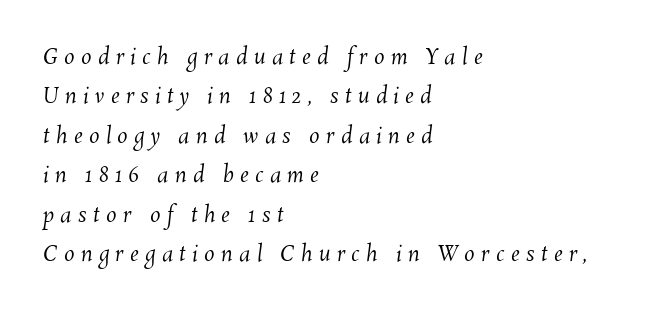
Spacing between characters has been opened up far beyond the box default. No word sits above an underline. The setting favours the left margin, as ordinary paragraphs usually do. Unbolded letterforms with no extra heft.
